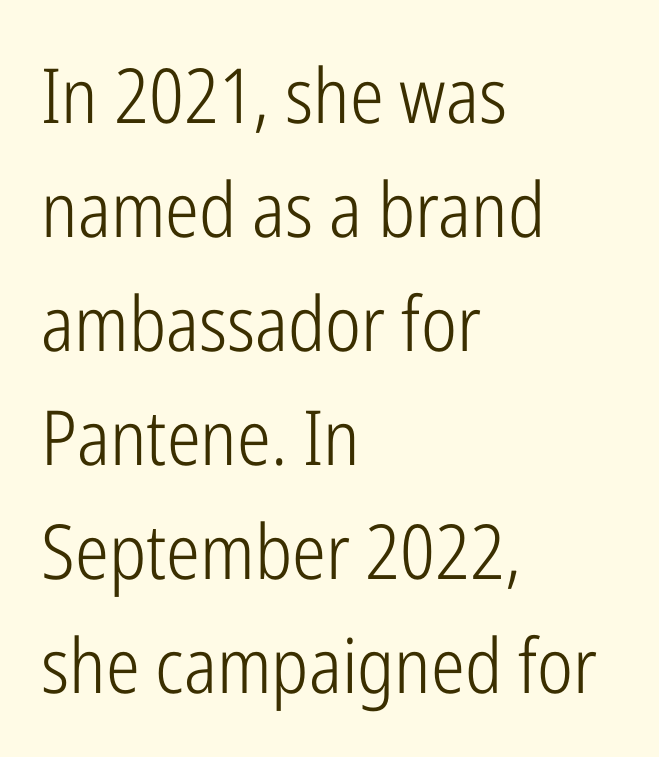
{"serif": "no", "italic": "no", "bold": "no", "weight": "light", "width": "condensed", "stroke_contrast": "low", "x_height": "medium", "monospaced": "no", "underline": "no", "align": "left", "line_spacing": "normal", "line_spacing_ratio": 1.5, "letter_spacing": "normal", "letter_spacing_em": 0.0, "glyph_px": 76}
